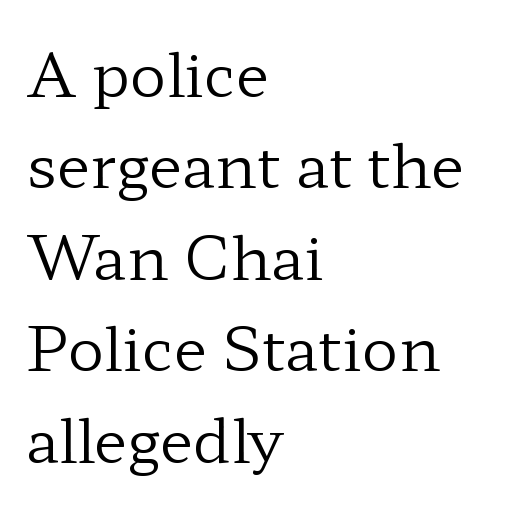
{"serif": "yes", "italic": "no", "bold": "no", "weight": "regular", "width": "wide", "stroke_contrast": "low", "x_height": "medium", "monospaced": "no", "underline": "no", "align": "left", "line_spacing": "normal", "line_spacing_ratio": 1.5, "letter_spacing": "normal", "letter_spacing_em": 0.0, "glyph_px": 61}
